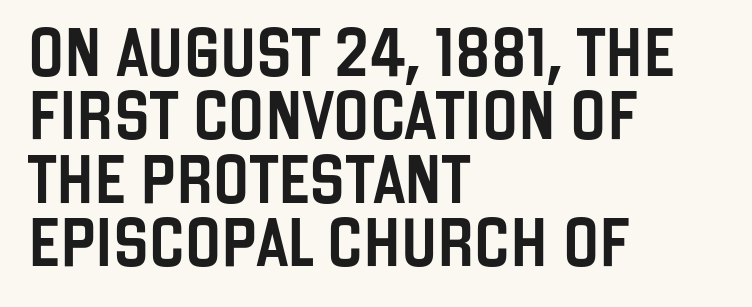
Q: Is the text italic (slanted)? A: No, it is upright.
Q: Is the typeface a serif or a sans-serif typeface? A: Sans-serif.
Q: Is the text underlined? A: No.
Q: How is the paragraph aligned? A: Left-aligned.
Q: Is the spacing between letters normal or unusually wide? A: Normal.
Q: Is the spacing between lines tight, normal or loose? A: Normal.
Q: Width (condensed, normal, or wide)? A: Condensed.
Q: Stroke contrast? A: Low.
Q: x-height? A: Large.
Q: Monospaced? A: No.
